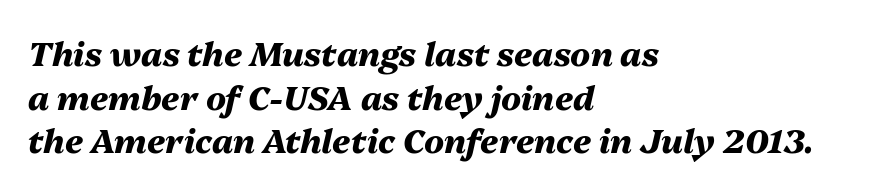
Normally led — the rows are evenly, conventionally spaced. Summary of weight: heavy, a full bold. This sample has the flowing, uneven cadence of proportional lettering. This rendering features lettering with no underline. Would a proofreader flag this as italicized? Yes.
